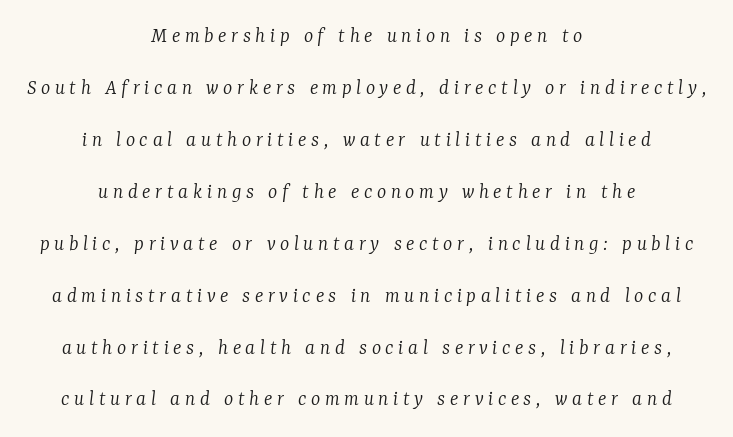
Q: Is the text bold? A: No.
Q: Is the text italic (slanted)? A: Yes, it leans right by about 7 degrees.
Q: Is the text underlined? A: No.
Q: How is the paragraph aligned? A: Centered.
Q: Is the spacing between letters normal or unusually wide? A: Unusually wide.
Q: Is the spacing between lines tight, normal or loose? A: Loose.
